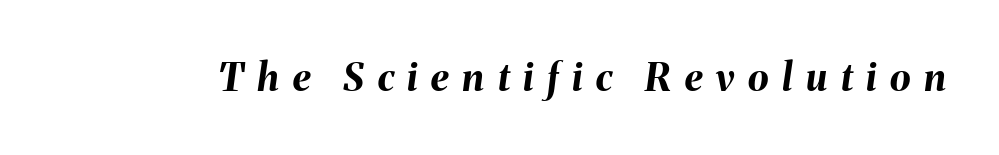
{"italic": "yes", "lean": "right", "slant_degrees": 8, "bold": "yes", "weight": "bold", "width": "normal", "stroke_contrast": "medium", "x_height": "medium", "monospaced": "no", "underline": "no", "letter_spacing": "wide", "letter_spacing_em": 0.36, "glyph_px": 38}
